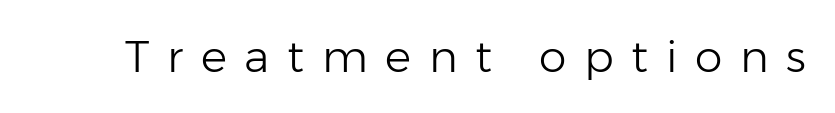
Q: Is the text bold? A: No.
Q: Is the text italic (slanted)? A: No, it is upright.
Q: Is the typeface a serif or a sans-serif typeface? A: Sans-serif.
Q: Is the text underlined? A: No.
Q: Is the spacing between letters normal or unusually wide? A: Unusually wide.
Q: Width (condensed, normal, or wide)? A: Normal.
Q: Stroke contrast? A: Low.
Q: x-height? A: Medium.
Q: Monospaced? A: No.
